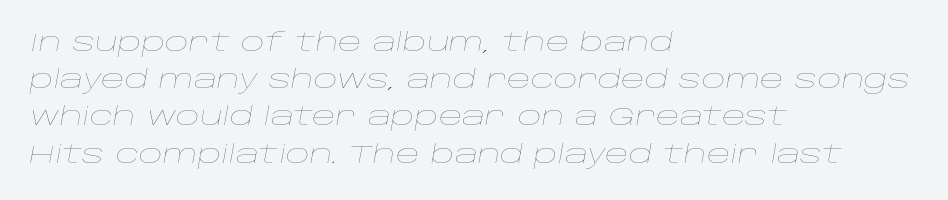
{"italic": "yes", "lean": "right", "slant_degrees": 10, "bold": "no", "underline": "no", "align": "left", "line_spacing": "normal", "line_spacing_ratio": 1.43, "letter_spacing": "normal", "letter_spacing_em": 0.0, "glyph_px": 26}
